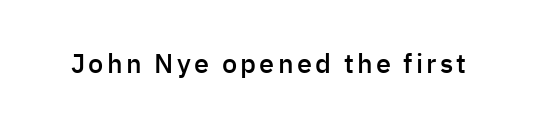
{"italic": "no", "bold": "semi", "underline": "no", "glyph_px": 27}
